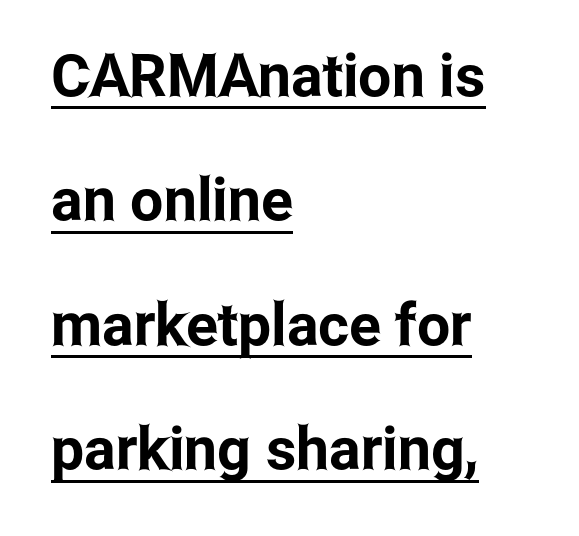
Horizontal bands of white between lines are thick stripes. This is underlined copy, the kind a proofreader might mark for attention. There is no visible air inserted between adjacent glyphs. These lines are set flush left with a ragged right edge. A sans-serif font was chosen for this passage. Varying glyph widths throughout — classic text-font behaviour.
